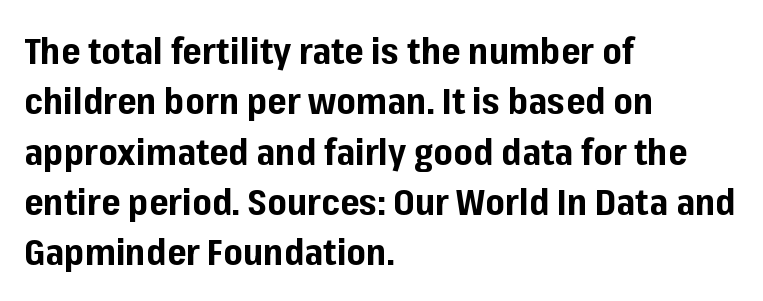
{"serif": "no", "italic": "no", "bold": "yes", "weight": "bold", "width": "normal", "stroke_contrast": "low", "x_height": "medium", "monospaced": "no", "underline": "no", "align": "left", "line_spacing": "normal", "line_spacing_ratio": 1.36, "letter_spacing": "normal", "letter_spacing_em": 0.0, "glyph_px": 37}
